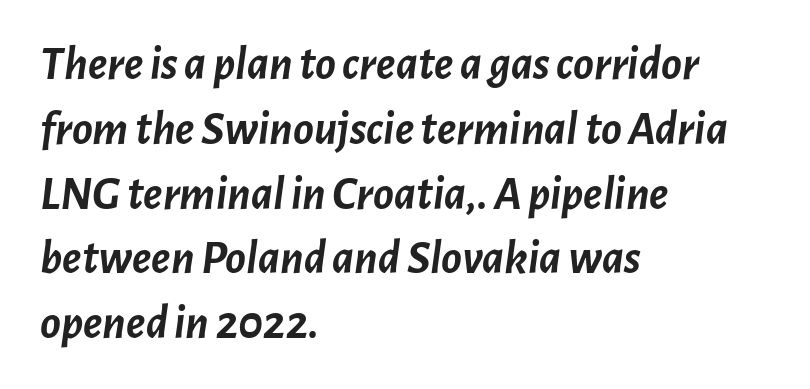
Bare-footed words on every line. Summary of vertical rhythm: regular, with standard interline spacing. The rendering uses natural spacing where letterforms have individual widths. The lines are quadded left.
